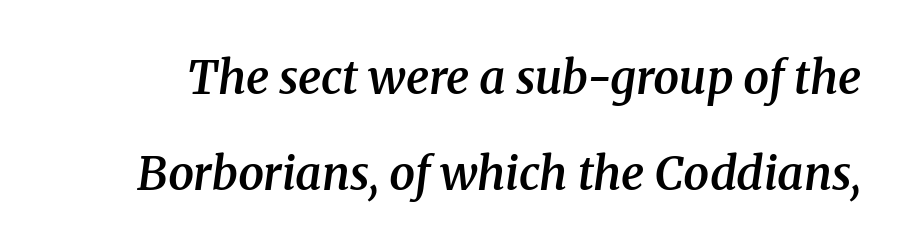
The image shows 46 px semibold serif type, italic (leaning right); set loose line spacing (2.09x), normal letter spacing, not underlined; medium stroke contrast and a medium x-height.
